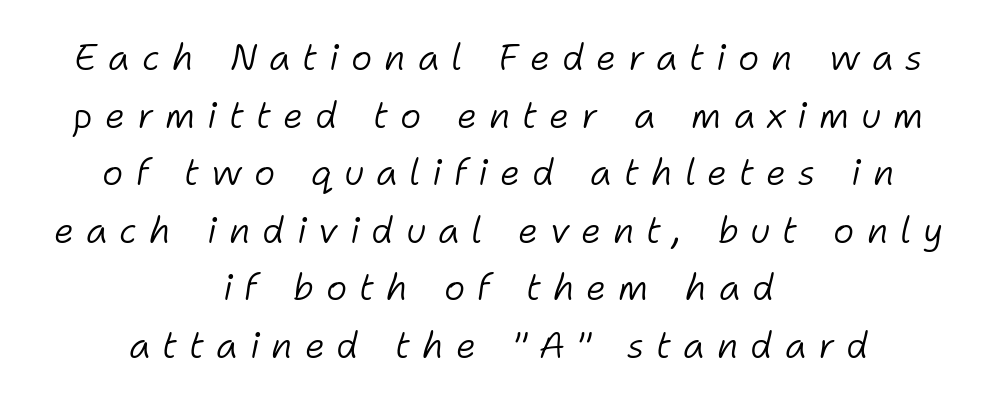
The image shows 36 px light type, italic (leaning right); set centered, normal line spacing (1.6x), unusually wide letter spacing (+0.33 em), not underlined; low stroke contrast and a medium x-height.
